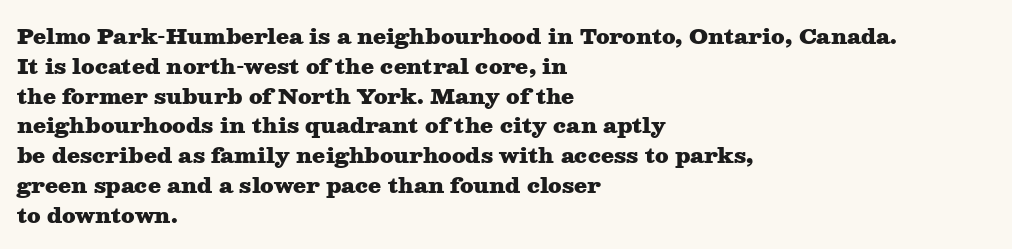
Q: Is the text bold? A: Yes.
Q: Is the text italic (slanted)? A: No, it is upright.
Q: Is the text underlined? A: No.
Q: How is the paragraph aligned? A: Left-aligned.
Q: Is the spacing between letters normal or unusually wide? A: Normal.
Q: Is the spacing between lines tight, normal or loose? A: Normal.
